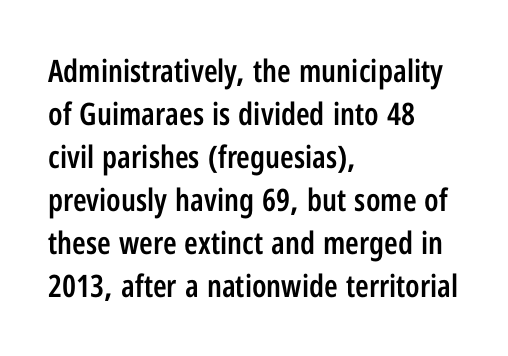
Typesetter's note: demi weight, one step under bold. The block of text has a typical density, with ordinary space between rows. In CSS terms this would be text-align: left. When letters stand straight like this, we call the style roman or upright. The type family on display is of the sans-serif kind.
